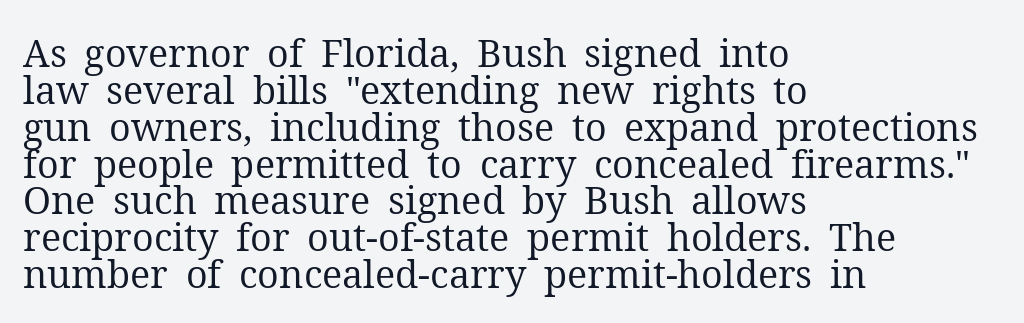
The image shows 38 px regular-weight serif type, upright; set left-aligned, tight line spacing (0.97x), normal letter spacing, not underlined; medium stroke contrast and a medium x-height.
